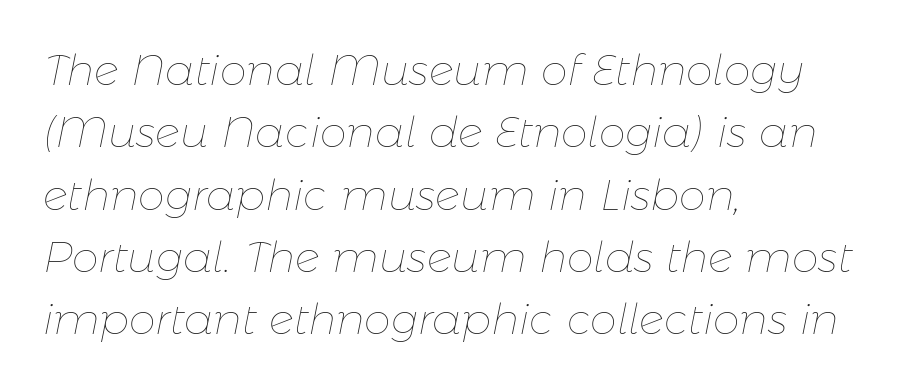
{"italic": "yes", "lean": "right", "slant_degrees": 11, "bold": "no", "weight": "thin", "width": "normal", "stroke_contrast": "low", "x_height": "medium", "monospaced": "no", "underline": "no", "align": "left", "line_spacing": "normal", "line_spacing_ratio": 1.45, "letter_spacing": "normal", "letter_spacing_em": 0.0, "glyph_px": 43}
